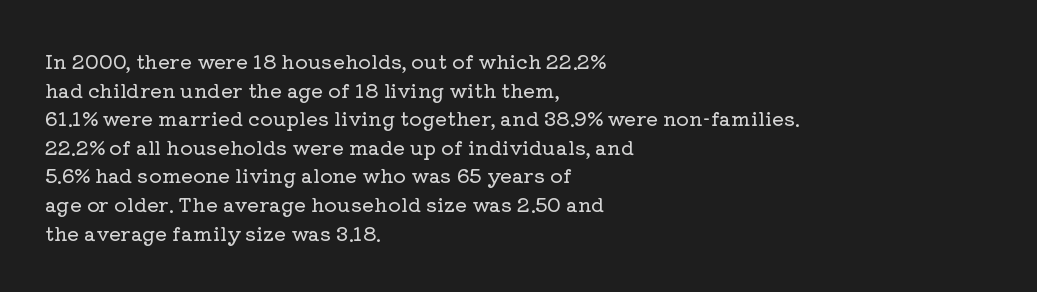
Every character sits straight up, as roman type does. The glyphs are unaccompanied by any horizontal stroke below them. Normally led — the rows are evenly, conventionally spaced. If you drew a ruler down the left edge, every line would touch it. The type is set solid horizontally, with unmodified tracking.
